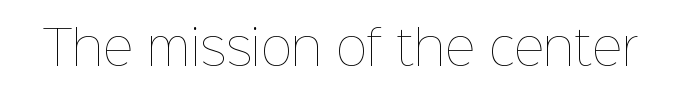
The image shows 47 px thin type, upright; set normal letter spacing, not underlined; low stroke contrast and a medium x-height.
